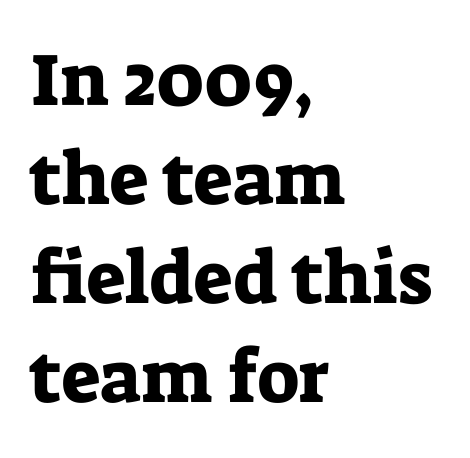
Q: Is the text italic (slanted)? A: No, it is upright.
Q: Is the typeface a serif or a sans-serif typeface? A: Serif.
Q: Is the text underlined? A: No.
Q: How is the paragraph aligned? A: Left-aligned.
Q: Is the spacing between letters normal or unusually wide? A: Normal.
Q: Is the spacing between lines tight, normal or loose? A: Normal.
Q: Width (condensed, normal, or wide)? A: Normal.
Q: Stroke contrast? A: Low.
Q: x-height? A: Medium.
Q: Monospaced? A: No.
